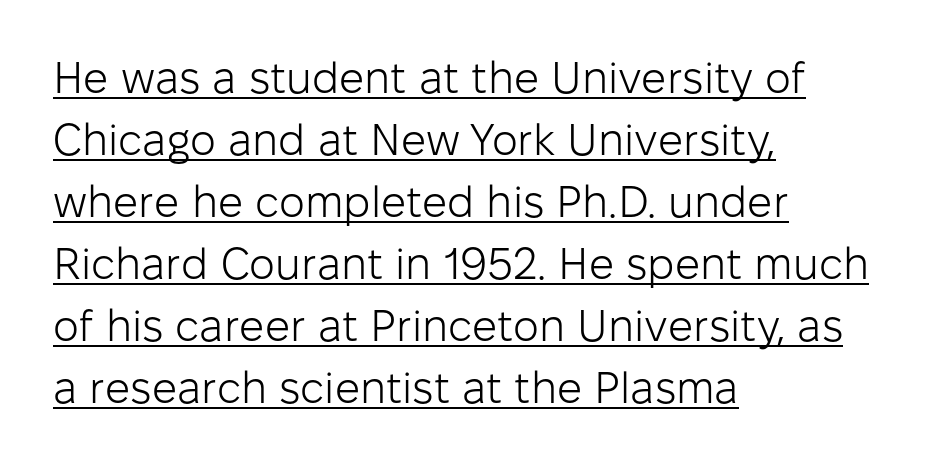
Q: Is the text bold? A: No.
Q: Is the text italic (slanted)? A: No, it is upright.
Q: Is the typeface a serif or a sans-serif typeface? A: Sans-serif.
Q: Is the text underlined? A: Yes.
Q: How is the paragraph aligned? A: Left-aligned.
Q: Is the spacing between letters normal or unusually wide? A: Normal.
Q: Is the spacing between lines tight, normal or loose? A: Normal.
Q: Width (condensed, normal, or wide)? A: Normal.
Q: Stroke contrast? A: Low.
Q: x-height? A: Medium.
Q: Monospaced? A: No.
